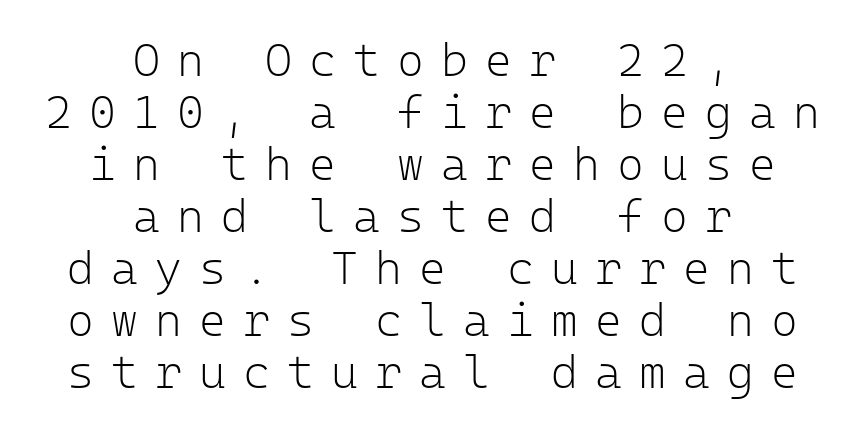
Q: Is the text bold? A: No.
Q: Is the text italic (slanted)? A: No, it is upright.
Q: Is the typeface a serif or a sans-serif typeface? A: Sans-serif.
Q: Is the text underlined? A: No.
Q: How is the paragraph aligned? A: Centered.
Q: Is the spacing between letters normal or unusually wide? A: Unusually wide.
Q: Is the spacing between lines tight, normal or loose? A: Tight.
Q: Width (condensed, normal, or wide)? A: Normal.
Q: Stroke contrast? A: Low.
Q: x-height? A: Medium.
Q: Monospaced? A: Yes.
